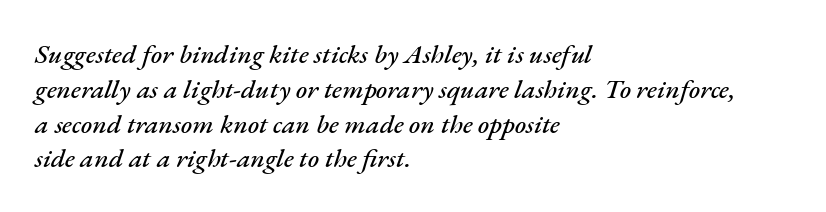
Q: Is the text italic (slanted)? A: Yes, it leans right by about 17 degrees.
Q: Is the text underlined? A: No.
Q: How is the paragraph aligned? A: Left-aligned.
Q: Is the spacing between letters normal or unusually wide? A: Normal.
Q: Is the spacing between lines tight, normal or loose? A: Normal.
